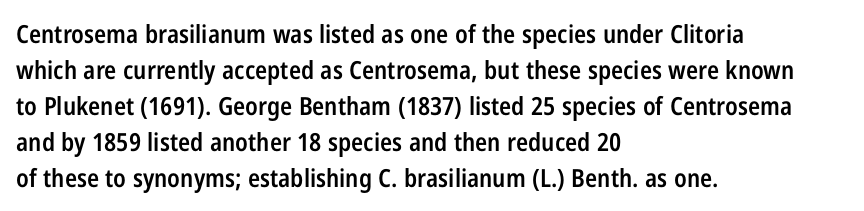
Q: Is the text bold? A: Semi-bold.
Q: Is the text italic (slanted)? A: No, it is upright.
Q: Is the text underlined? A: No.
Q: How is the paragraph aligned? A: Left-aligned.
Q: Is the spacing between letters normal or unusually wide? A: Normal.
Q: Is the spacing between lines tight, normal or loose? A: Normal.
